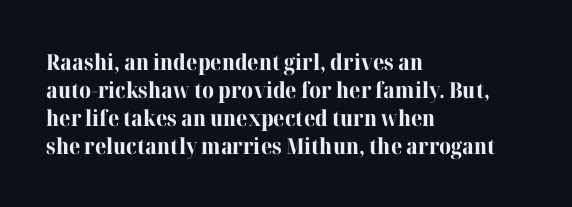
The image shows 22 px bold type, upright; set left-aligned, normal line spacing (1.27x), normal letter spacing, not underlined.
